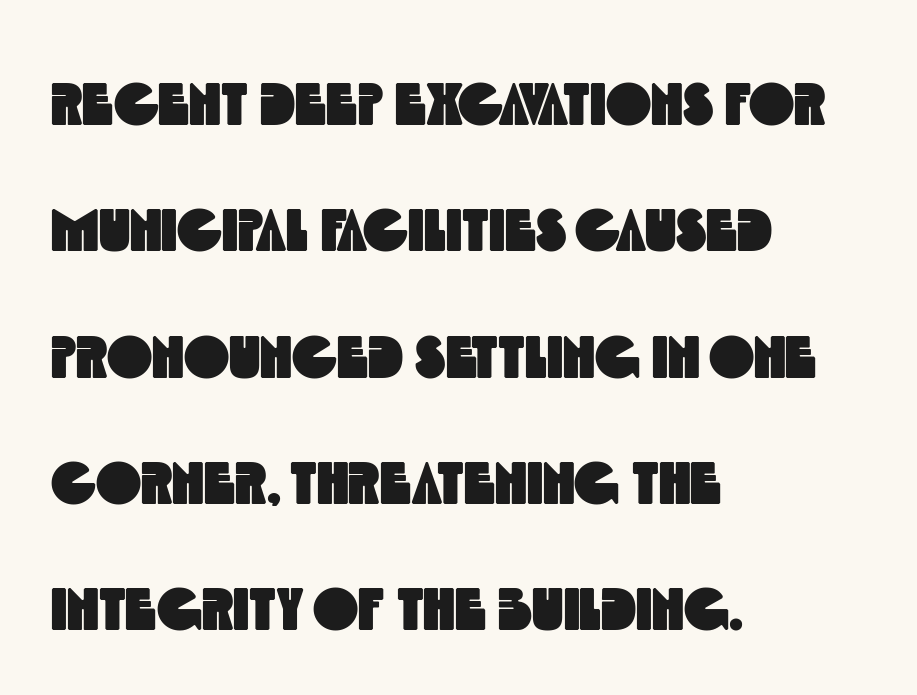
The image shows 61 px condensed sans-serif type; set left-aligned, loose line spacing (2.07x), normal letter spacing, not underlined; a large x-height.
